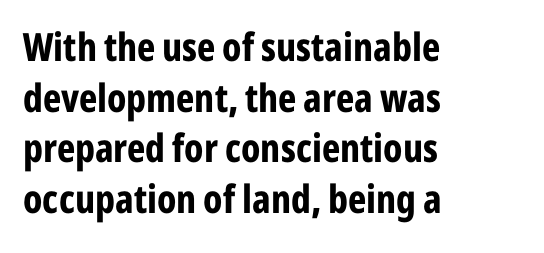
Q: Is the text bold? A: Yes.
Q: Is the text italic (slanted)? A: No, it is upright.
Q: Is the typeface a serif or a sans-serif typeface? A: Sans-serif.
Q: Is the text underlined? A: No.
Q: How is the paragraph aligned? A: Left-aligned.
Q: Is the spacing between letters normal or unusually wide? A: Normal.
Q: Is the spacing between lines tight, normal or loose? A: Normal.
Q: Width (condensed, normal, or wide)? A: Condensed.
Q: Stroke contrast? A: Low.
Q: x-height? A: Medium.
Q: Monospaced? A: No.
